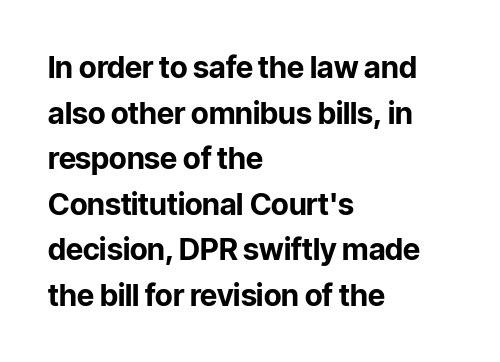
{"serif": "no", "italic": "no", "bold": "yes", "weight": "bold", "width": "normal", "stroke_contrast": "low", "x_height": "medium", "monospaced": "no", "underline": "no", "align": "left", "line_spacing": "normal", "line_spacing_ratio": 1.52, "letter_spacing": "normal", "letter_spacing_em": 0.0, "glyph_px": 30}
